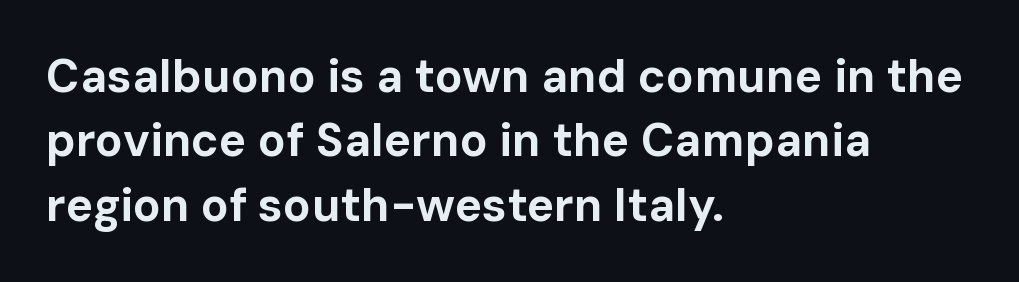
Q: Is the text bold? A: Yes.
Q: Is the text italic (slanted)? A: No, it is upright.
Q: Is the typeface a serif or a sans-serif typeface? A: Sans-serif.
Q: Is the text underlined? A: No.
Q: How is the paragraph aligned? A: Left-aligned.
Q: Is the spacing between letters normal or unusually wide? A: Normal.
Q: Is the spacing between lines tight, normal or loose? A: Normal.
Q: Width (condensed, normal, or wide)? A: Normal.
Q: Stroke contrast? A: Low.
Q: x-height? A: Medium.
Q: Monospaced? A: No.
